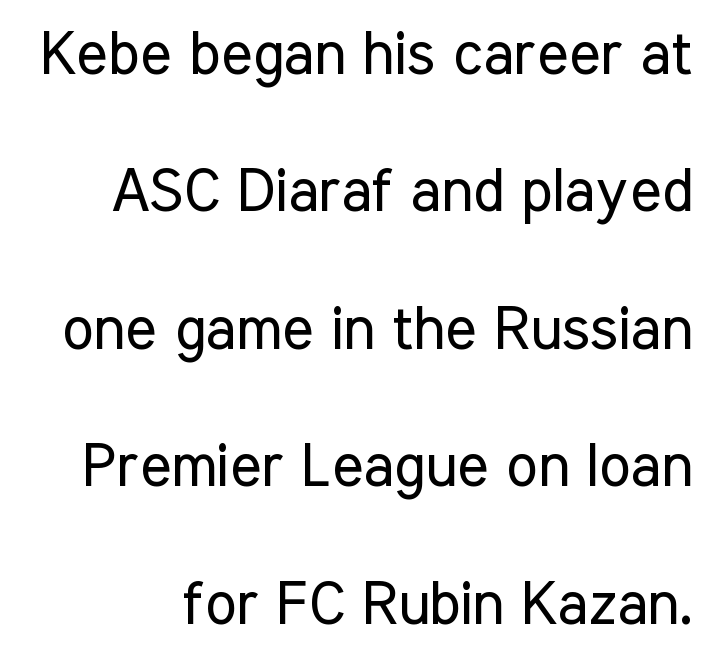
The image shows 60 px regular-weight, condensed sans-serif type, upright; set loose line spacing (2.29x), normal letter spacing, not underlined; low stroke contrast and a medium x-height.
